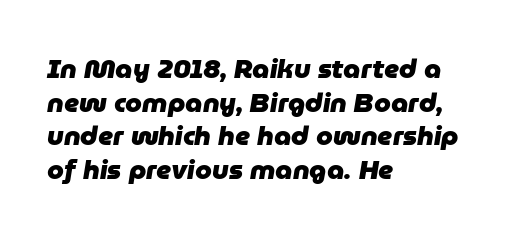
Q: Is the text bold? A: Yes.
Q: Is the text italic (slanted)? A: Yes, it leans right by about 9 degrees.
Q: Is the text underlined? A: No.
Q: How is the paragraph aligned? A: Left-aligned.
Q: Is the spacing between letters normal or unusually wide? A: Normal.
Q: Is the spacing between lines tight, normal or loose? A: Normal.
